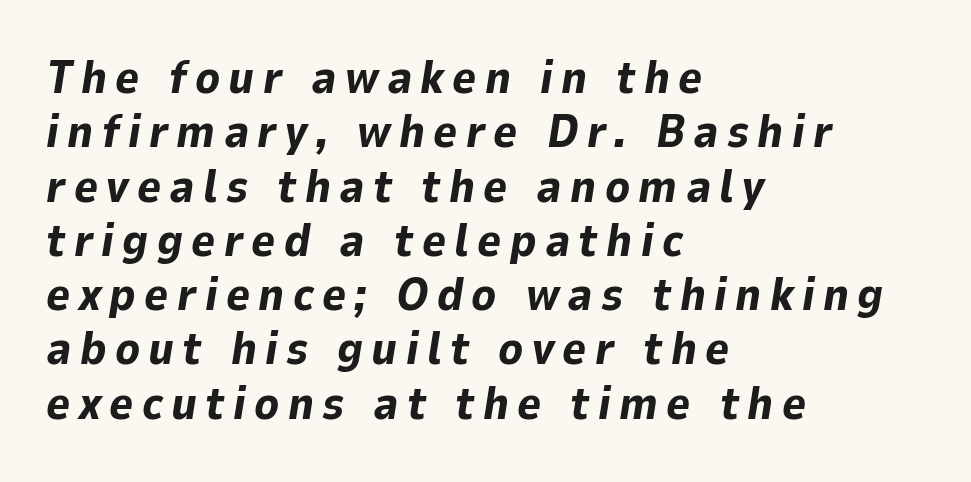
{"italic": "yes", "lean": "right", "slant_degrees": 9, "bold": "yes", "weight": "bold", "width": "normal", "stroke_contrast": "low", "x_height": "medium", "monospaced": "no", "underline": "no", "align": "left", "line_spacing_ratio": 1.18, "glyph_px": 46}
